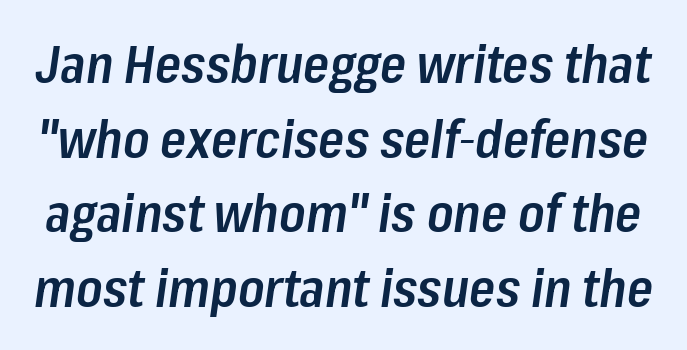
The image shows 53 px semibold, condensed type, italic (leaning right); set normal line spacing (1.41x), normal letter spacing, not underlined; low stroke contrast and a medium x-height.
